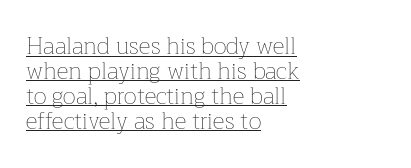
Q: Is the text bold? A: No.
Q: Is the text italic (slanted)? A: No, it is upright.
Q: Is the text underlined? A: Yes.
Q: How is the paragraph aligned? A: Left-aligned.
Q: Is the spacing between letters normal or unusually wide? A: Normal.
Q: Is the spacing between lines tight, normal or loose? A: Tight.
